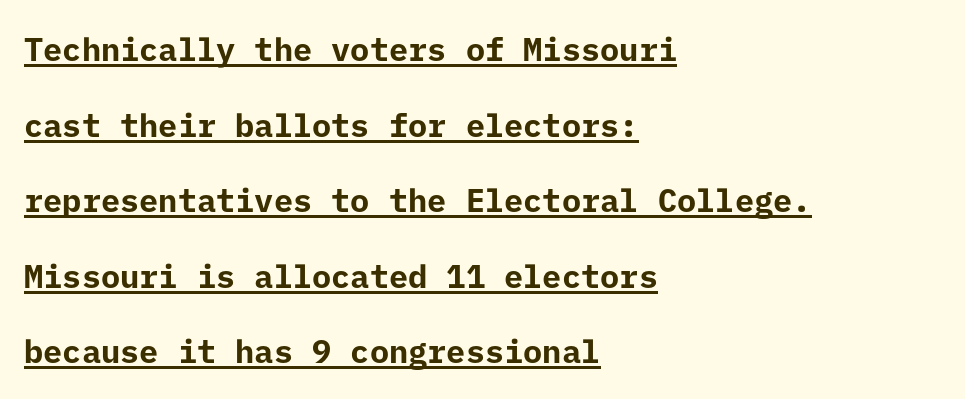
{"serif": "no", "italic": "no", "bold": "yes", "weight": "bold", "width": "normal", "stroke_contrast": "low", "x_height": "medium", "underline": "yes", "align": "left", "line_spacing": "loose", "line_spacing_ratio": 2.36, "letter_spacing": "normal", "letter_spacing_em": 0.0, "glyph_px": 32}
